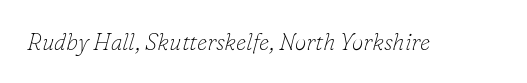
The image shows 23 px text type, italic (leaning right); set normal letter spacing, not underlined.
